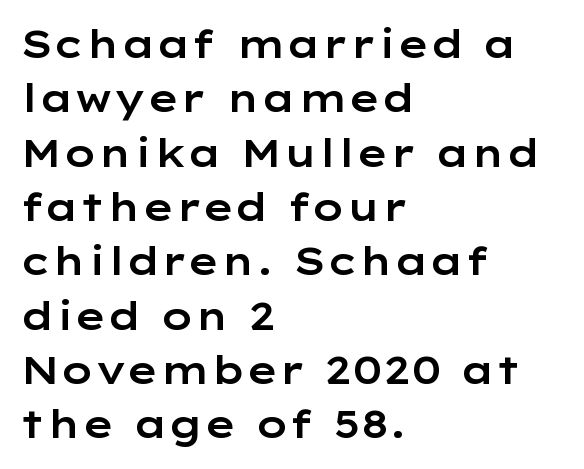
The image shows 38 px wide sans-serif type, upright; set left-aligned, normal line spacing (1.43x), normal letter spacing, not underlined; low stroke contrast and a medium x-height.
